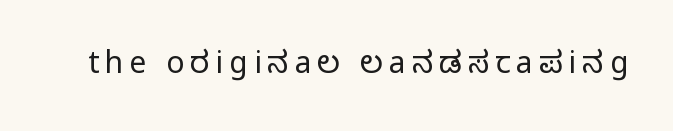
The image shows 30 px regular-weight sans-serif type, upright; set unusually wide letter spacing (+0.2 em), not underlined; low stroke contrast and a medium x-height.
